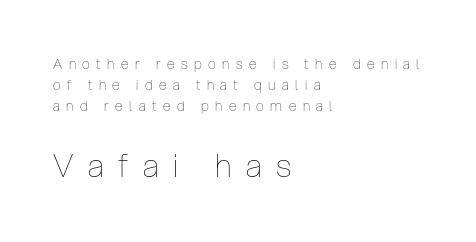
{"italic": "no", "bold": "no", "weight": "thin", "width": "condensed", "stroke_contrast": "low", "x_height": "medium", "monospaced": "no", "underline": "no", "align": "left", "line_spacing": "normal", "line_spacing_ratio": 1.49, "letter_spacing": "wide", "letter_spacing_em": 0.46, "larger_block": "second", "size_ratio": 2.29, "glyph_px": 32}
